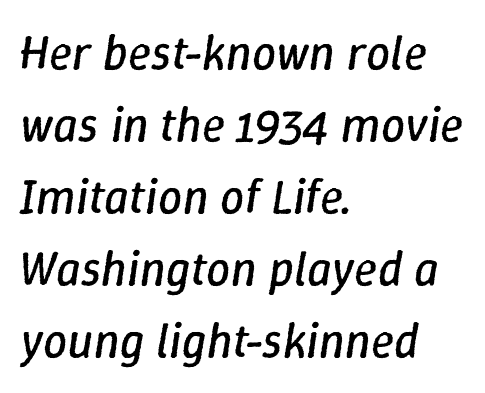
Q: Is the text bold? A: No.
Q: Is the text italic (slanted)? A: Yes, it leans right by about 9 degrees.
Q: Is the text underlined? A: No.
Q: How is the paragraph aligned? A: Left-aligned.
Q: Is the spacing between letters normal or unusually wide? A: Normal.
Q: Is the spacing between lines tight, normal or loose? A: Normal.
Q: Width (condensed, normal, or wide)? A: Normal.
Q: Stroke contrast? A: Low.
Q: x-height? A: Medium.
Q: Monospaced? A: No.
